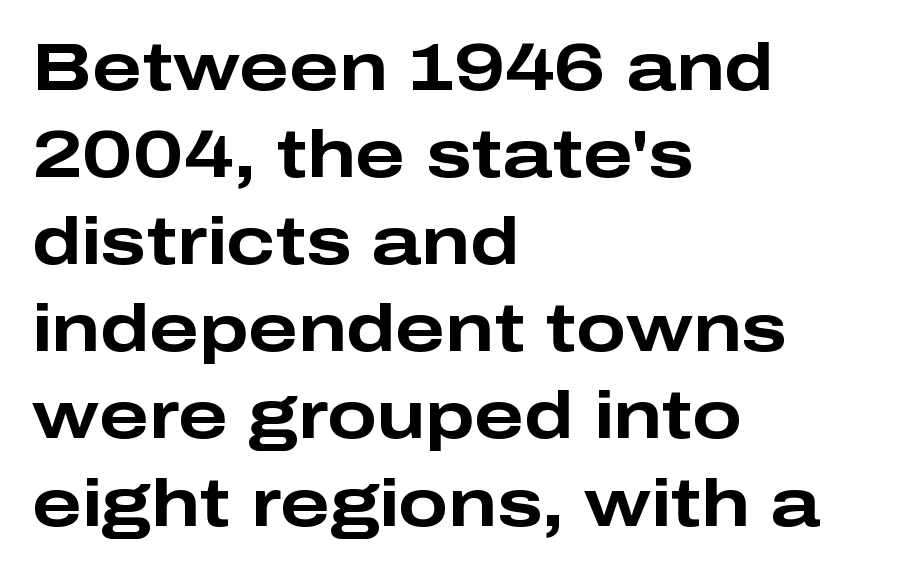
Words float on clear page, feet unadorned. The lettering holds an erect, upright posture throughout. Glyph-to-glyph distance matches everyday printed text. Visually the block forms a straight wall on the left and a jagged coastline on the right. Is the type bold? Yes — the strokes are clearly thick and heavy. In terms of letterform style, serifs are entirely absent.
